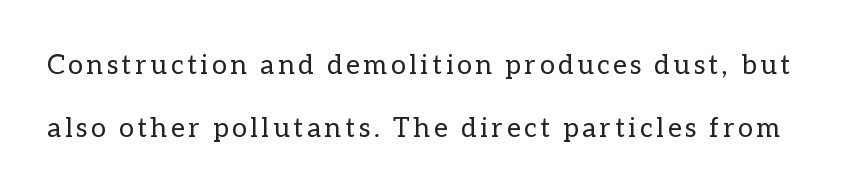
{"italic": "no", "bold": "no", "underline": "no", "line_spacing": "loose", "line_spacing_ratio": 2.32, "glyph_px": 27}
